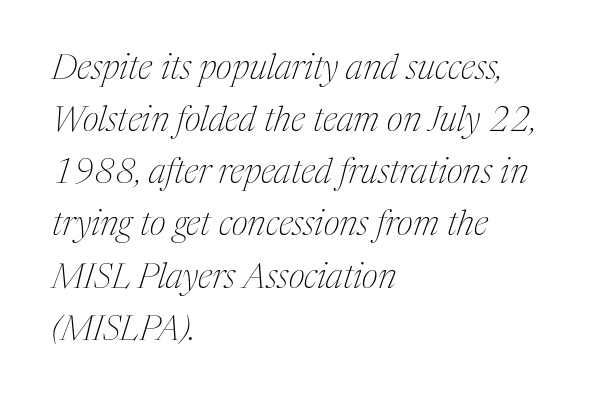
The image shows 35 px thin, condensed serif type, italic (leaning right); set left-aligned, normal line spacing (1.49x), normal letter spacing, not underlined; medium stroke contrast and a medium x-height.
